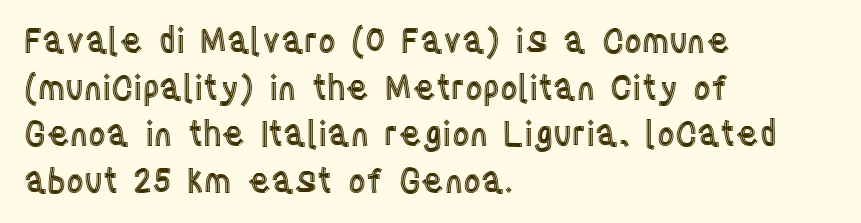
Q: Is the text italic (slanted)? A: No, it is upright.
Q: Is the text underlined? A: No.
Q: How is the paragraph aligned? A: Left-aligned.
Q: Is the spacing between letters normal or unusually wide? A: Normal.
Q: Is the spacing between lines tight, normal or loose? A: Normal.
Q: Width (condensed, normal, or wide)? A: Condensed.
Q: x-height? A: Large.
Q: Monospaced? A: No.
